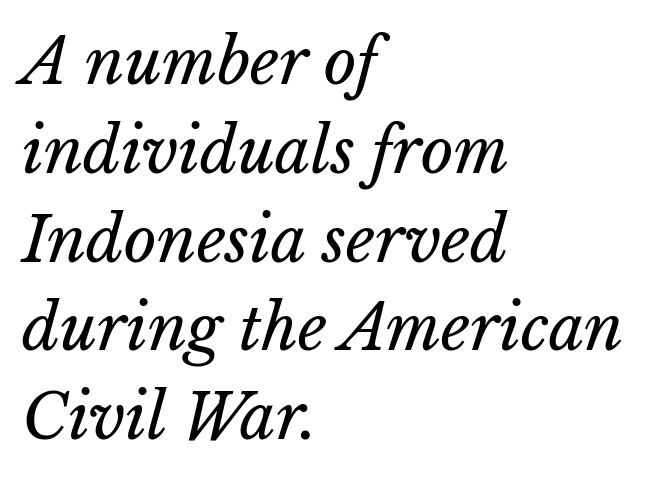
The image shows 63 px regular-weight type; set left-aligned, normal line spacing (1.41x), normal letter spacing, not underlined; low stroke contrast and a medium x-height.
